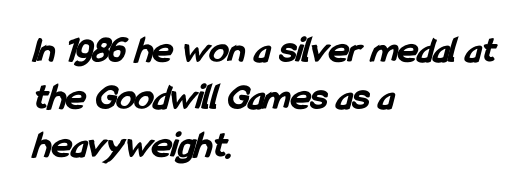
{"serif": "no", "bold": "yes", "weight": "bold", "width": "condensed", "stroke_contrast": "low", "x_height": "medium", "monospaced": "no", "underline": "no", "align": "left", "line_spacing": "normal", "line_spacing_ratio": 1.25, "letter_spacing": "normal", "letter_spacing_em": 0.0, "glyph_px": 38}
